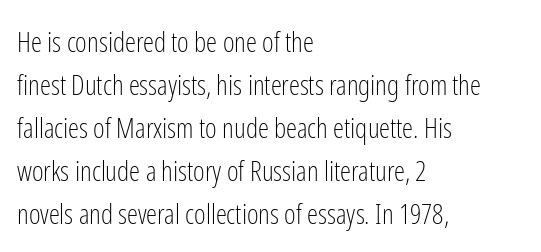
The rows are spaced the way most documents space them. The words here are not underlined. Each letter's strokes conclude bluntly, with no projecting serifs. Quick note: not italic, upright. The lines are quadded left.
